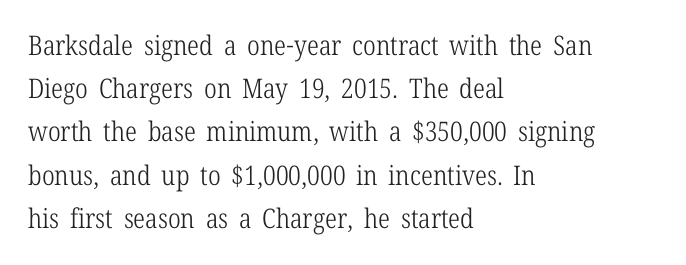
Q: Is the text bold? A: No.
Q: Is the text italic (slanted)? A: No, it is upright.
Q: Is the text underlined? A: No.
Q: How is the paragraph aligned? A: Left-aligned.
Q: Is the spacing between letters normal or unusually wide? A: Normal.
Q: Is the spacing between lines tight, normal or loose? A: Normal.
